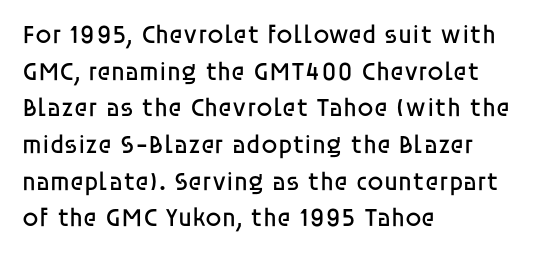
The image shows 26 px text type, upright; set left-aligned, normal line spacing (1.41x), normal letter spacing, not underlined.
